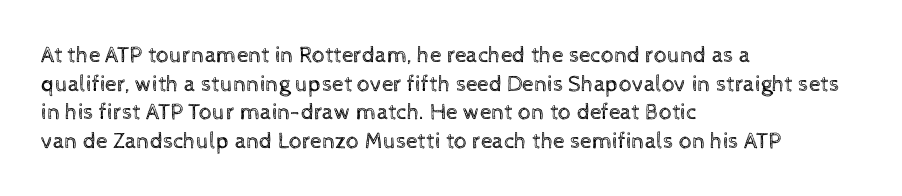
Q: Is the text bold? A: No.
Q: Is the text italic (slanted)? A: No, it is upright.
Q: Is the text underlined? A: No.
Q: How is the paragraph aligned? A: Left-aligned.
Q: Is the spacing between letters normal or unusually wide? A: Normal.
